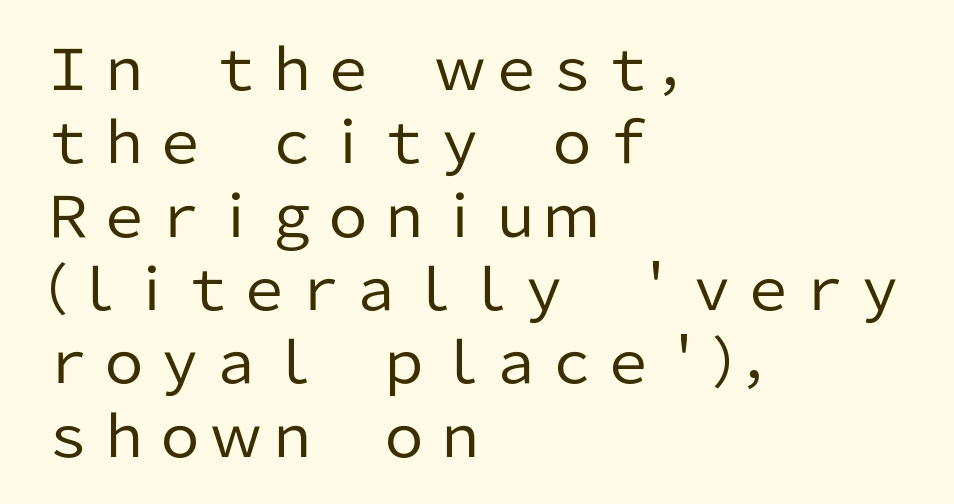
The image shows 56 px regular-weight sans-serif type, upright; set left-aligned, normal line spacing (1.31x), normal letter spacing, not underlined; low stroke contrast and a medium x-height.
